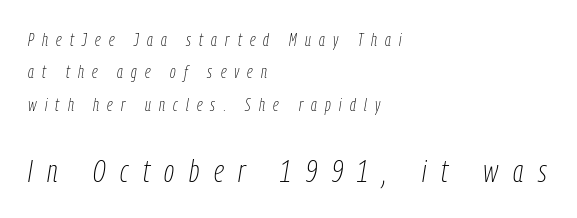
The image shows 32 px thin, condensed type, italic (leaning right); set left-aligned, line spacing 1.8x, unusually wide letter spacing (+0.46 em), not underlined; the second (bottom) block is 1.78x larger; low stroke contrast and a medium x-height.
